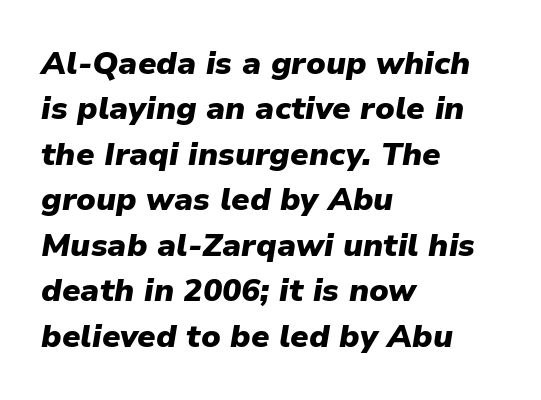
Does extra space separate the letters? No, they use regular spacing. Left-aligned paragraph, ragged on the right. Compared with an ordinary text face, these strokes are far heavier — a full bold. The glyphs are unaccompanied by any horizontal stroke below them. You could not count columns in this text — the font is proportionally spaced.
